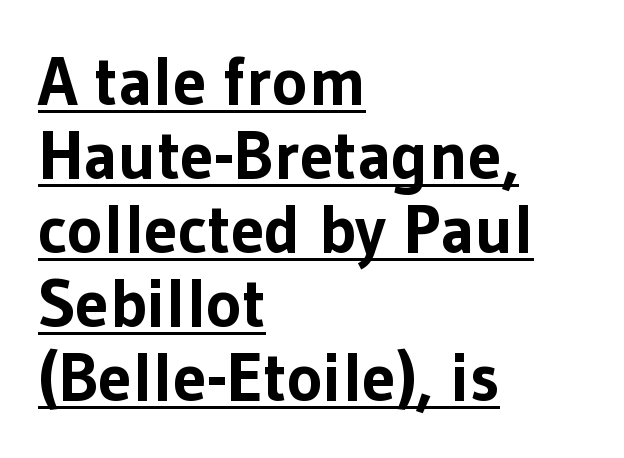
The image shows 68 px bold sans-serif type, upright; set left-aligned, tight line spacing (1.09x), normal letter spacing, underlined; low stroke contrast and a medium x-height.
